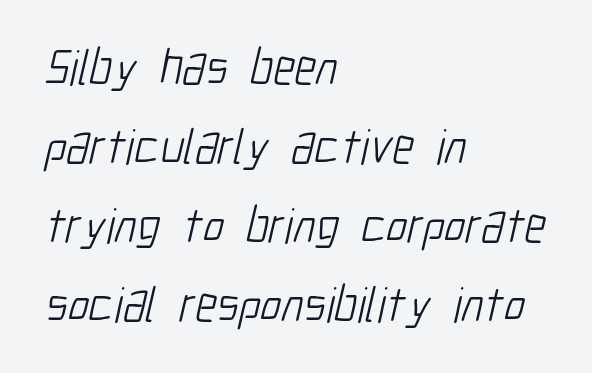
{"serif": "no", "bold": "no", "weight": "light", "width": "condensed", "stroke_contrast": "low", "x_height": "medium", "monospaced": "no", "underline": "no", "align": "left", "line_spacing": "normal", "line_spacing_ratio": 1.58, "letter_spacing": "normal", "letter_spacing_em": 0.0, "glyph_px": 50}
